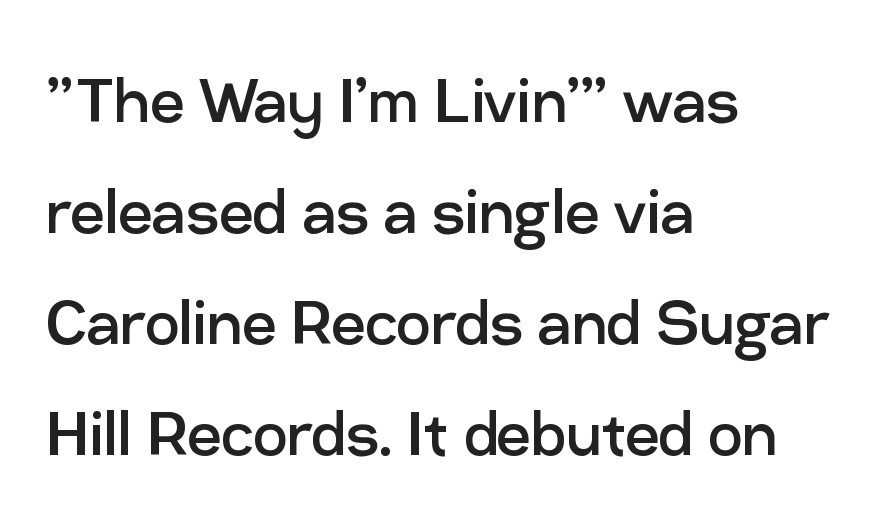
The image shows 76 px regular-weight sans-serif type, upright; set left-aligned, normal line spacing (1.46x), normal letter spacing, not underlined; low stroke contrast and a medium x-height.
